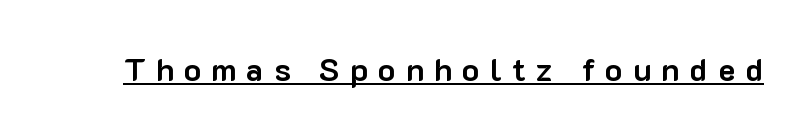
The image shows 32 px bold sans-serif type, upright; set unusually wide letter spacing (+0.32 em), underlined; low stroke contrast and a medium x-height.
